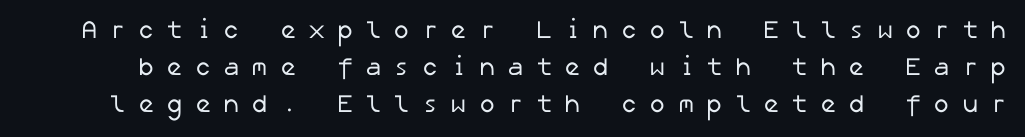
Honestly, there is no underline to notice here at all. The passage shown is not bold in any degree. The tracking reads as deliberately expanded to a designer's eye. Rows of type keep a routine distance in the vertical direction.
